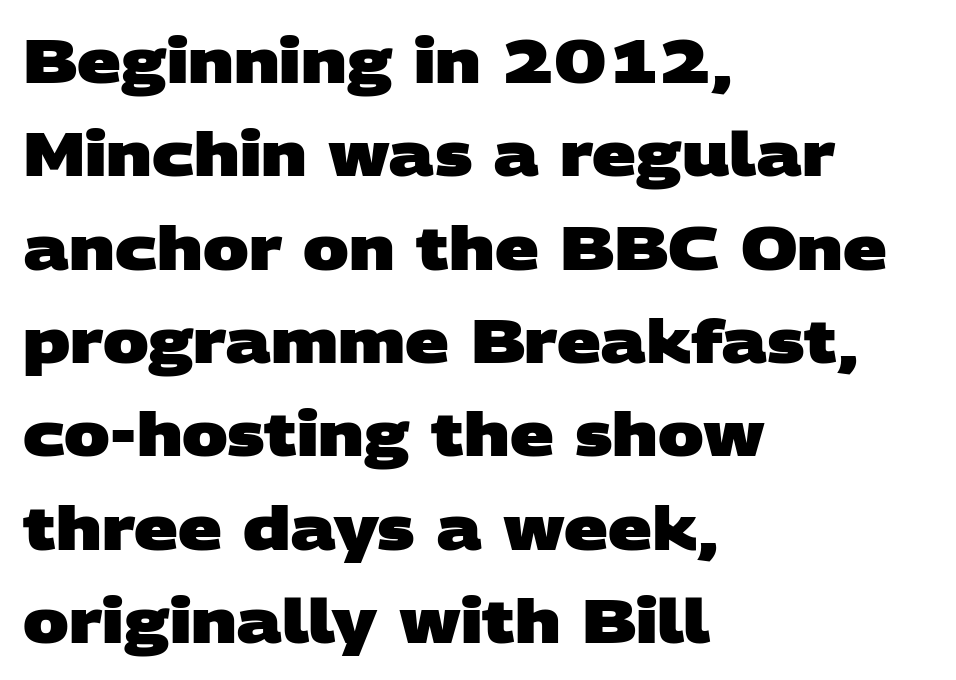
Regular leading. Strokes here are thick enough to call this a true bold. One-word summary of the alignment: left. Classification — sans serif. The face used here is proportionally spaced, like ordinary book or web type.
